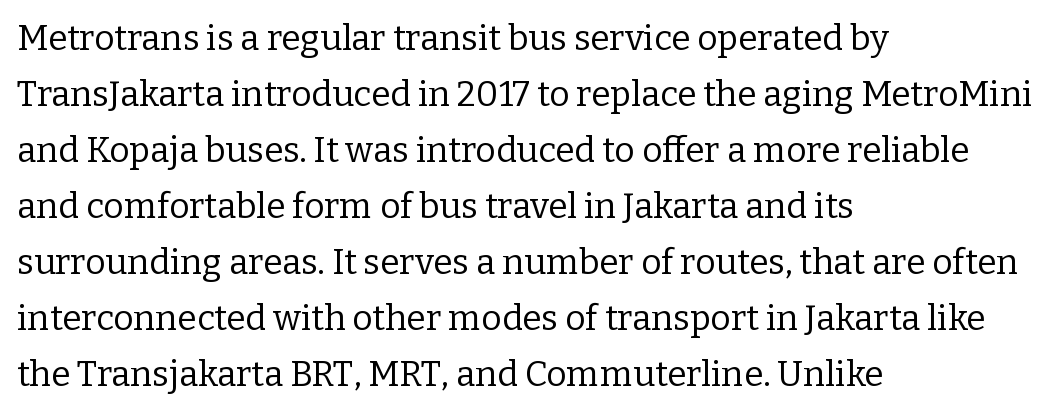
{"serif": "yes", "italic": "no", "bold": "no", "weight": "regular", "width": "normal", "stroke_contrast": "low", "x_height": "medium", "monospaced": "no", "underline": "no", "align": "left", "line_spacing": "normal", "line_spacing_ratio": 1.6, "letter_spacing": "normal", "letter_spacing_em": 0.0, "glyph_px": 35}
